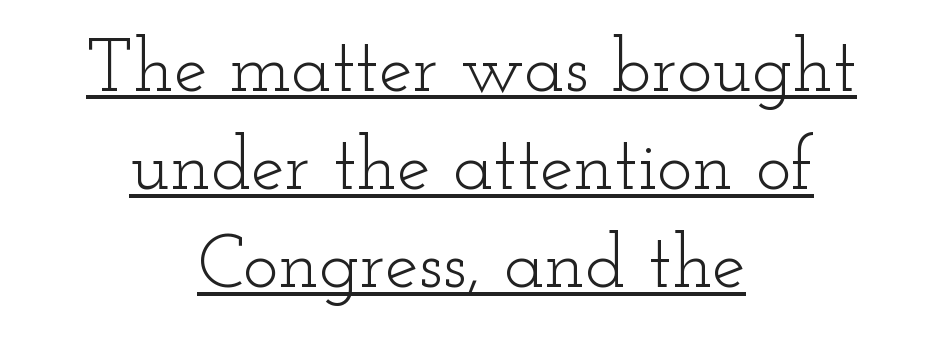
Students, observe: this is what conventionally led text looks like. The passage shown has conventional tracking throughout. Character widths vary here, with narrow letters taking less room than wide ones. This sample uses a serif face.
